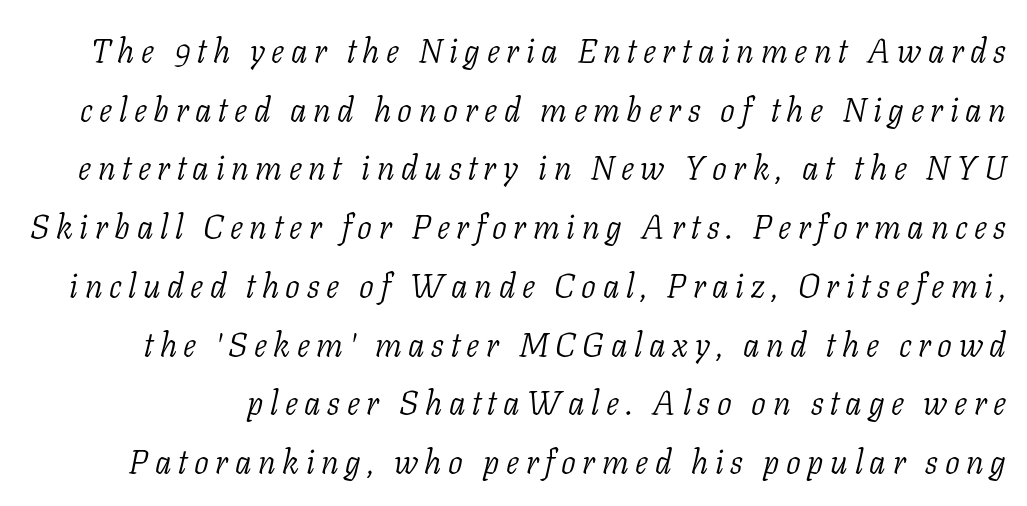
Q: Is the text bold? A: No.
Q: Is the text italic (slanted)? A: Yes, it leans right by about 11 degrees.
Q: Is the typeface a serif or a sans-serif typeface? A: Serif.
Q: Is the text underlined? A: No.
Q: Is the spacing between letters normal or unusually wide? A: Unusually wide.
Q: Width (condensed, normal, or wide)? A: Normal.
Q: Stroke contrast? A: Low.
Q: x-height? A: Medium.
Q: Monospaced? A: No.
